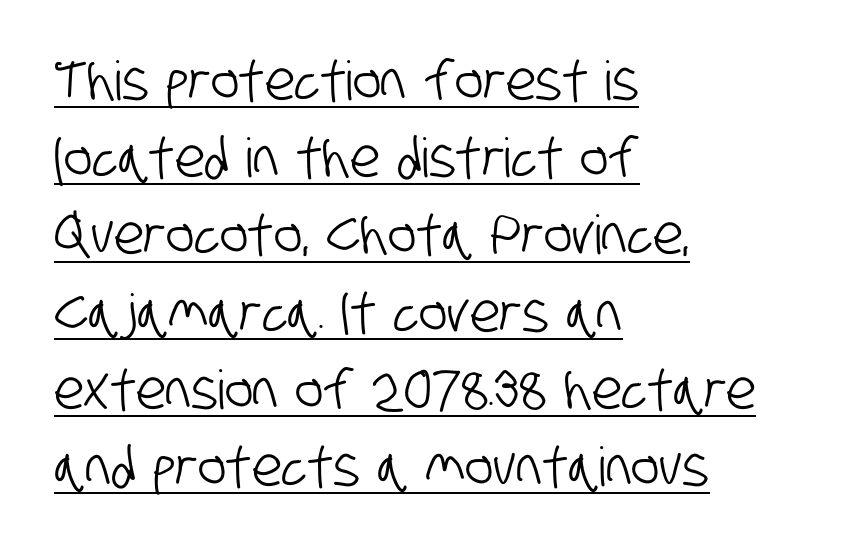
Q: Is the typeface a serif or a sans-serif typeface? A: Sans-serif.
Q: Is the text underlined? A: Yes.
Q: How is the paragraph aligned? A: Left-aligned.
Q: Is the spacing between letters normal or unusually wide? A: Normal.
Q: Is the spacing between lines tight, normal or loose? A: Normal.
Q: Width (condensed, normal, or wide)? A: Condensed.
Q: Stroke contrast? A: Low.
Q: x-height? A: Large.
Q: Monospaced? A: No.
